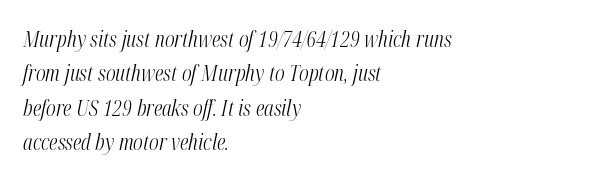
{"italic": "yes", "lean": "right", "slant_degrees": 12, "bold": "no", "underline": "no", "align": "left", "line_spacing": "normal", "line_spacing_ratio": 1.56, "letter_spacing": "normal", "letter_spacing_em": 0.0, "glyph_px": 22}
